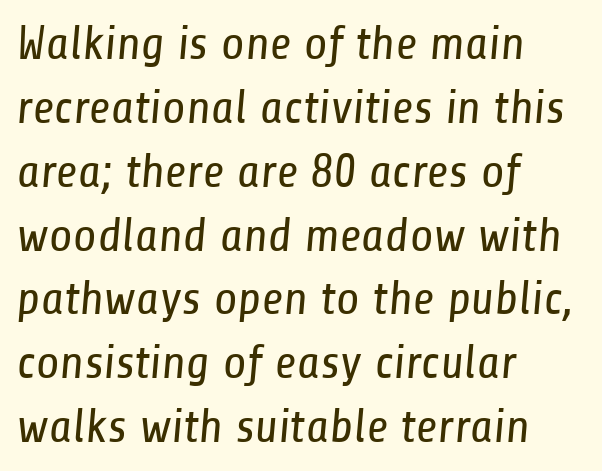
Clear beneath every line of the passage. Is there much room between lines? A standard amount, neither cramped nor airy. Horizontal alignment here is leftward, the default for most running prose. Examine the stroke ends and you'll find no serifs. The font sits on the lighter half of the weight spectrum, regular included.
